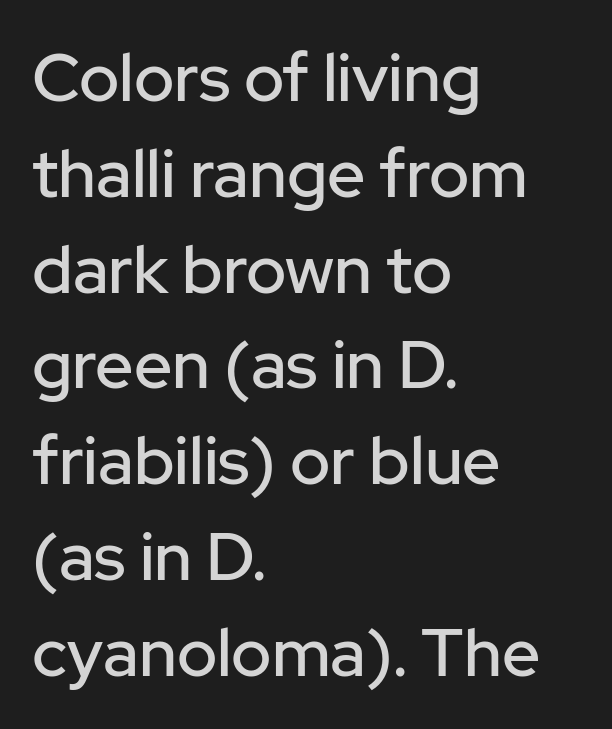
{"serif": "no", "italic": "no", "width": "normal", "stroke_contrast": "low", "x_height": "medium", "monospaced": "no", "underline": "no", "align": "left", "line_spacing": "normal", "line_spacing_ratio": 1.43, "letter_spacing": "normal", "letter_spacing_em": 0.0, "glyph_px": 67}
